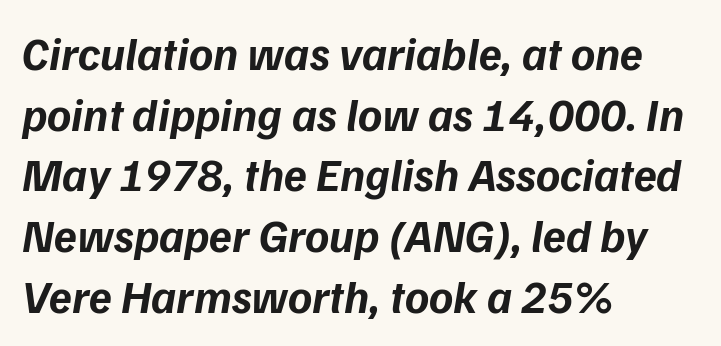
Typographically, this falls in the sans-serif category. This sample is left-justified, so line endings fall wherever the words run out. Each letter keeps its own natural width here, so spacing adapts to shape. Line spacing here is normal. The sample has been set heavy, in full bold. Honestly, there is no underline to notice here at all.
